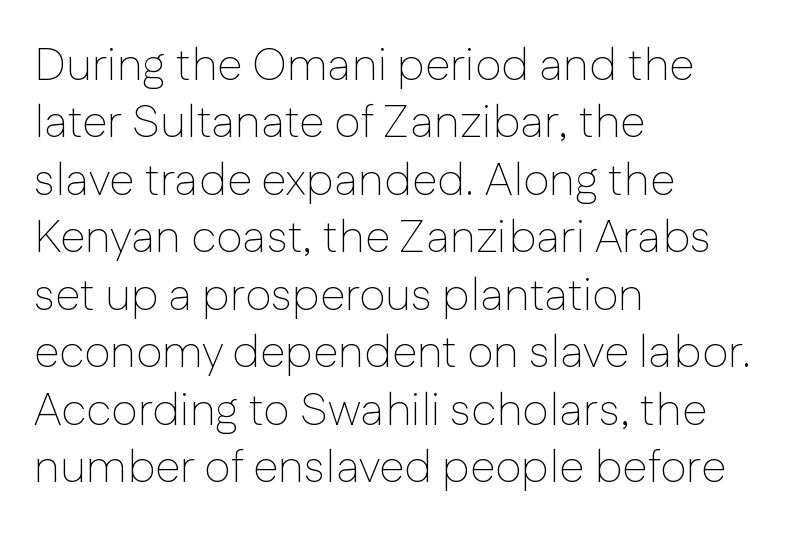
Q: Is the text bold? A: No.
Q: Is the text italic (slanted)? A: No, it is upright.
Q: Is the typeface a serif or a sans-serif typeface? A: Sans-serif.
Q: Is the text underlined? A: No.
Q: How is the paragraph aligned? A: Left-aligned.
Q: Is the spacing between letters normal or unusually wide? A: Normal.
Q: Is the spacing between lines tight, normal or loose? A: Normal.
Q: Width (condensed, normal, or wide)? A: Normal.
Q: Stroke contrast? A: Low.
Q: x-height? A: Medium.
Q: Monospaced? A: No.
